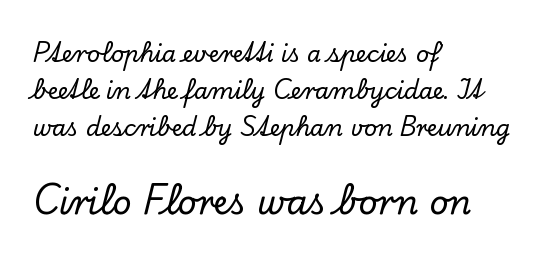
These lines are rendered in a variable-pitch font. Check under the words: just untouched page. Is the block centered? No — it sits flush against the left margin. The designer went with a serif here, giving each stem small feet.
